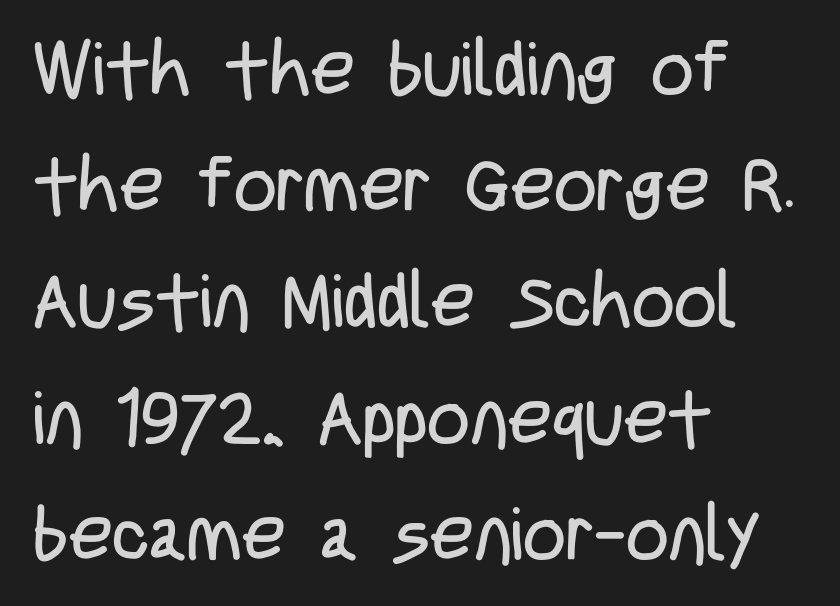
This is not heavy type; no bold has been used. The rendering anchors every line to the left-hand side. Summary of vertical rhythm: regular, with standard interline spacing. The letters stand straight up with perfectly vertical stems.
